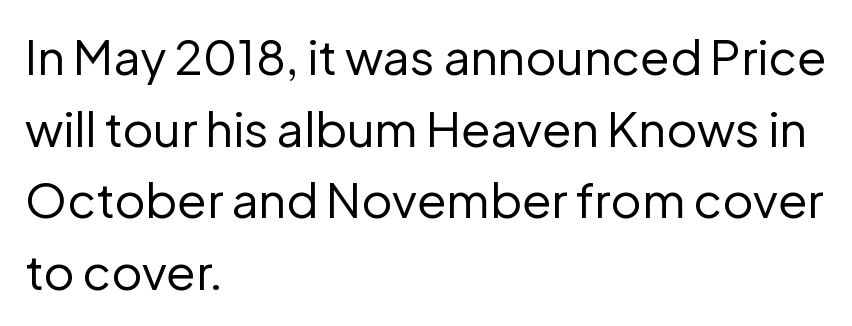
The image shows 48 px regular-weight sans-serif type, upright; set left-aligned, normal line spacing (1.49x), normal letter spacing, not underlined; low stroke contrast and a medium x-height.
